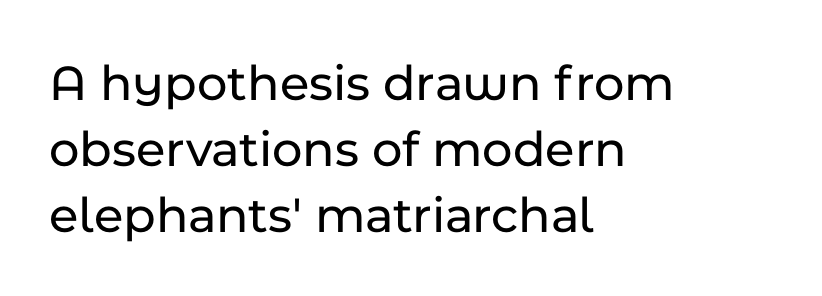
A typesetter would call this proportional, since set widths differ per character. Interline gaps are of average width in this sample. The characters display no serif detailing; their extremities are plain. The face used here is rendered with its standard letterfit.
